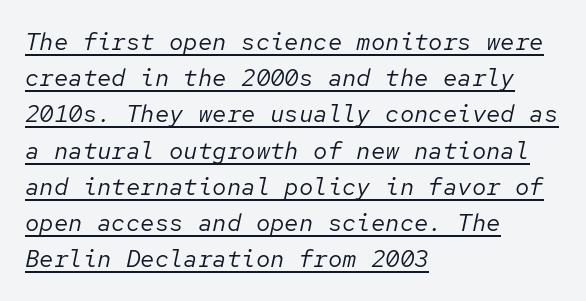
The image shows 24 px text type, italic (leaning right); set left-aligned, normal line spacing (1.51x), normal letter spacing, underlined.
